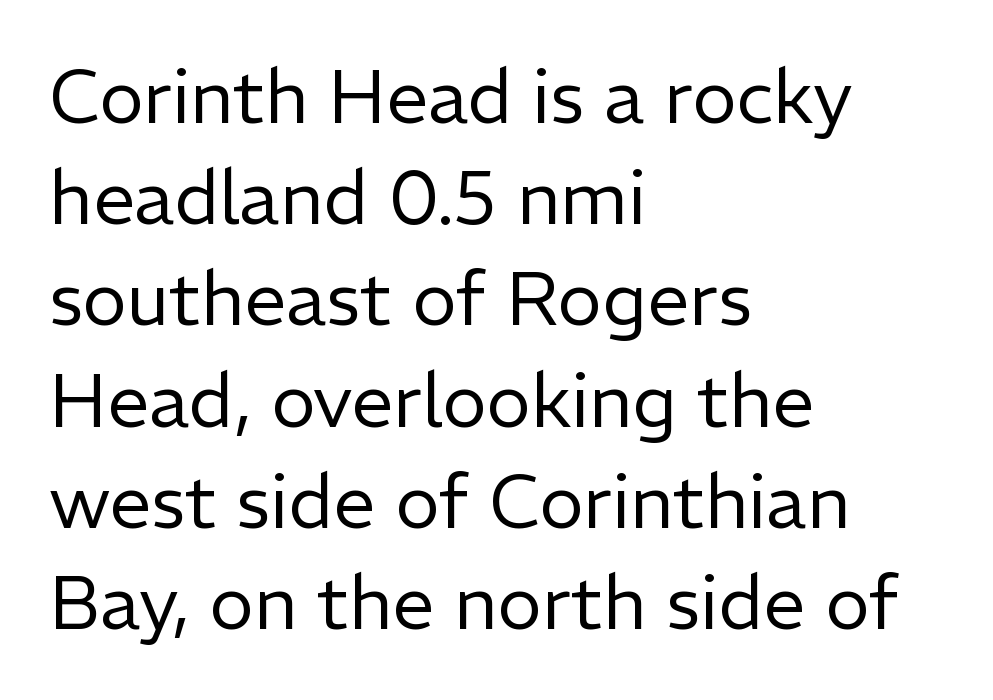
The gap between lines stays unmarked. The designer went with a sans here, leaving each stem footless. The rendering uses natural spacing where letterforms have individual widths. Every row of glyphs begins at an identical x-position on the left. On a weight scale, this lands at 450 or below.
